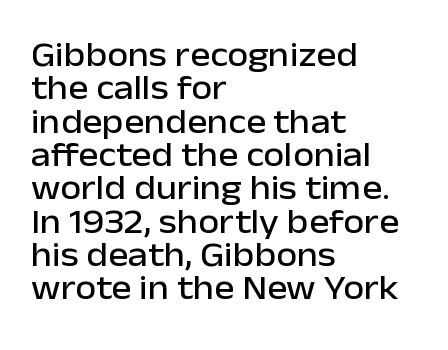
{"serif": "no", "italic": "no", "width": "normal", "stroke_contrast": "low", "x_height": "medium", "monospaced": "no", "underline": "no", "align": "left", "line_spacing": "tight", "line_spacing_ratio": 0.98, "letter_spacing": "normal", "letter_spacing_em": 0.0, "glyph_px": 34}
